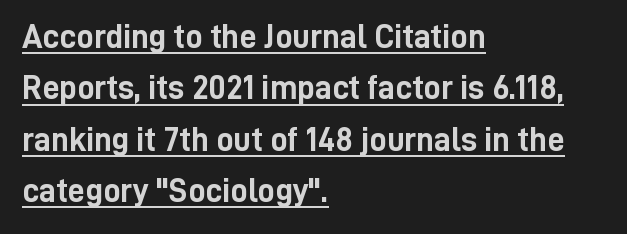
Q: Is the text bold? A: Yes.
Q: Is the text italic (slanted)? A: No, it is upright.
Q: Is the typeface a serif or a sans-serif typeface? A: Sans-serif.
Q: Is the text underlined? A: Yes.
Q: How is the paragraph aligned? A: Left-aligned.
Q: Is the spacing between letters normal or unusually wide? A: Normal.
Q: Is the spacing between lines tight, normal or loose? A: Normal.
Q: Width (condensed, normal, or wide)? A: Condensed.
Q: Stroke contrast? A: Low.
Q: x-height? A: Medium.
Q: Monospaced? A: No.
